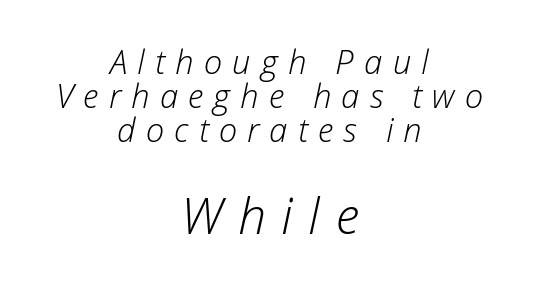
The image shows 50 px light type, italic (leaning right); set centered, tight line spacing (1.03x), unusually wide letter spacing (+0.31 em), not underlined; the second (bottom) block is 1.52x larger; low stroke contrast and a medium x-height.
